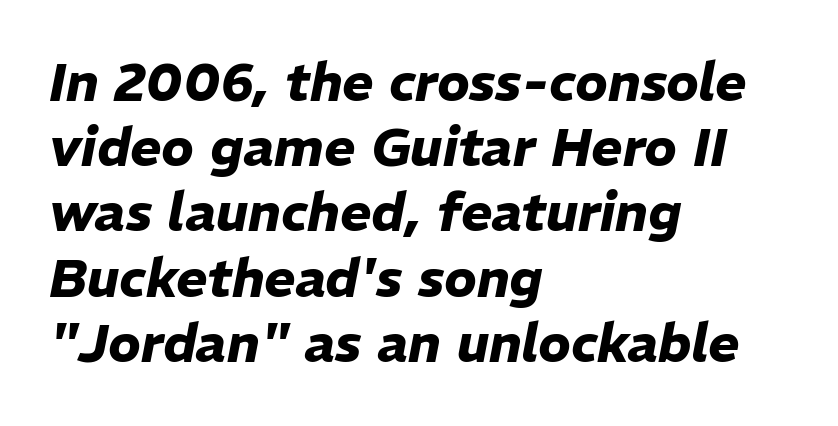
Q: Is the text bold? A: Yes.
Q: Is the text italic (slanted)? A: Yes, it leans right by about 11 degrees.
Q: Is the text underlined? A: No.
Q: How is the paragraph aligned? A: Left-aligned.
Q: Is the spacing between letters normal or unusually wide? A: Normal.
Q: Width (condensed, normal, or wide)? A: Normal.
Q: Stroke contrast? A: Low.
Q: x-height? A: Medium.
Q: Monospaced? A: No.
